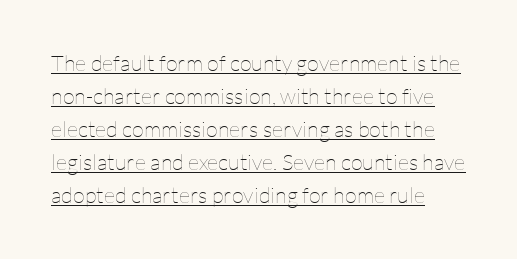
{"italic": "no", "bold": "no", "underline": "yes", "line_spacing": "normal", "line_spacing_ratio": 1.5, "letter_spacing": "normal", "letter_spacing_em": 0.0, "glyph_px": 22}
